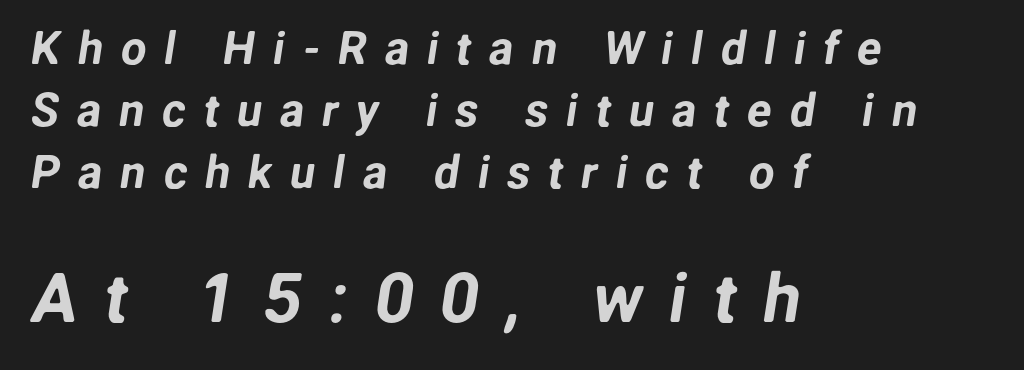
The image shows 69 px sans-serif type; set left-aligned, normal line spacing (1.35x), unusually wide letter spacing (+0.38 em), not underlined; the second (bottom) block is 1.5x larger; low stroke contrast and a medium x-height.
